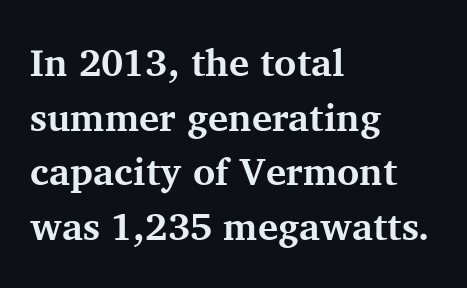
{"serif": "yes", "italic": "no", "bold": "yes", "weight": "bold", "width": "normal", "stroke_contrast": "medium", "x_height": "medium", "monospaced": "no", "underline": "no", "align": "left", "line_spacing": "normal", "line_spacing_ratio": 1.44, "letter_spacing": "normal", "letter_spacing_em": 0.0, "glyph_px": 38}
